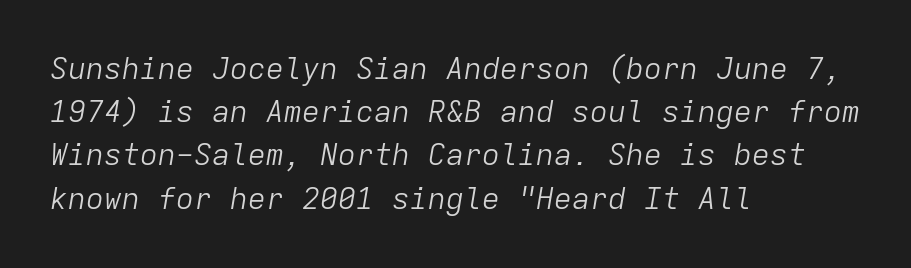
The image shows 30 px light type, italic (leaning right), monospaced; set left-aligned, normal line spacing (1.44x), normal letter spacing, not underlined; low stroke contrast and a medium x-height.
